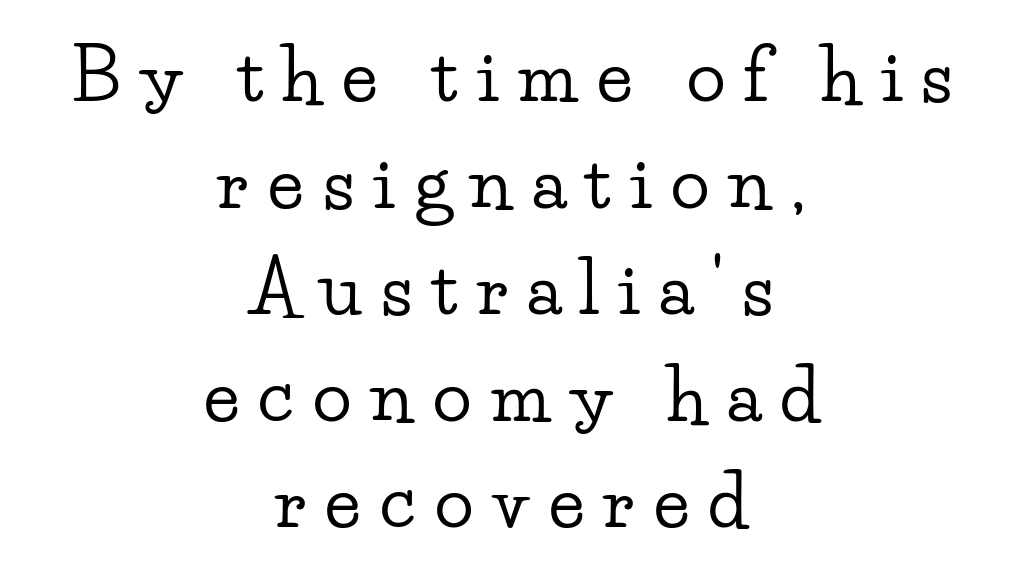
Q: Is the text italic (slanted)? A: No, it is upright.
Q: Is the typeface a serif or a sans-serif typeface? A: Serif.
Q: Is the text underlined? A: No.
Q: How is the paragraph aligned? A: Centered.
Q: Is the spacing between letters normal or unusually wide? A: Unusually wide.
Q: Is the spacing between lines tight, normal or loose? A: Normal.
Q: Width (condensed, normal, or wide)? A: Wide.
Q: Stroke contrast? A: Low.
Q: x-height? A: Small.
Q: Monospaced? A: No.
